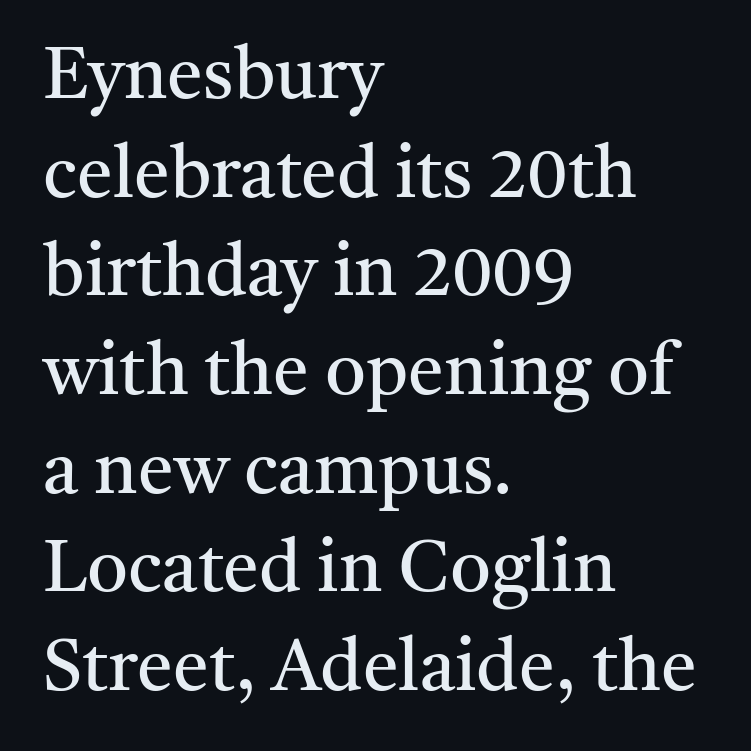
Q: Is the text bold? A: No.
Q: Is the text italic (slanted)? A: No, it is upright.
Q: Is the typeface a serif or a sans-serif typeface? A: Serif.
Q: Is the text underlined? A: No.
Q: How is the paragraph aligned? A: Left-aligned.
Q: Is the spacing between letters normal or unusually wide? A: Normal.
Q: Is the spacing between lines tight, normal or loose? A: Normal.
Q: Width (condensed, normal, or wide)? A: Normal.
Q: Stroke contrast? A: Medium.
Q: x-height? A: Medium.
Q: Monospaced? A: No.
